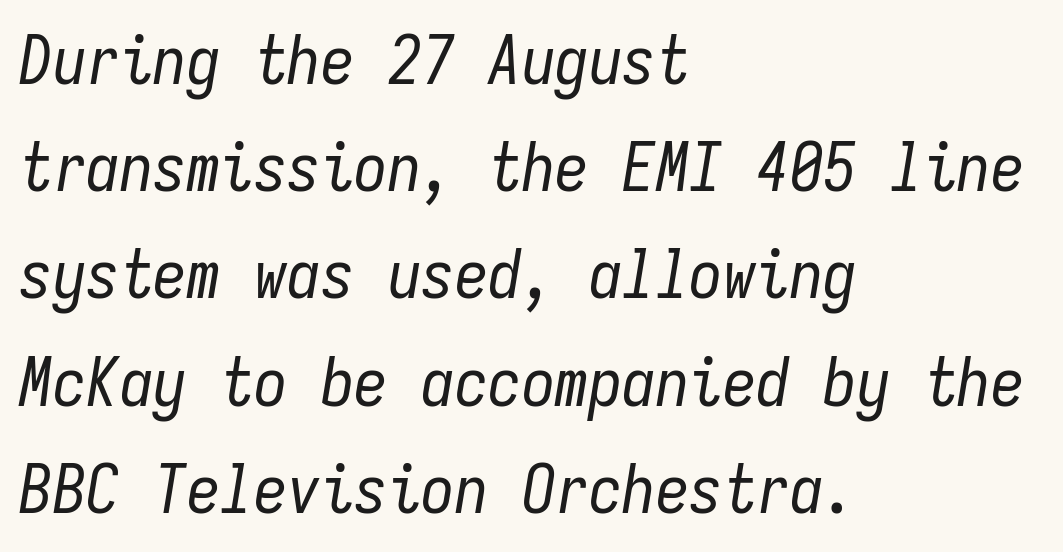
The image shows 67 px regular-weight, condensed type, italic (leaning right), monospaced; set left-aligned, normal line spacing (1.6x), normal letter spacing, not underlined; low stroke contrast and a medium x-height.
